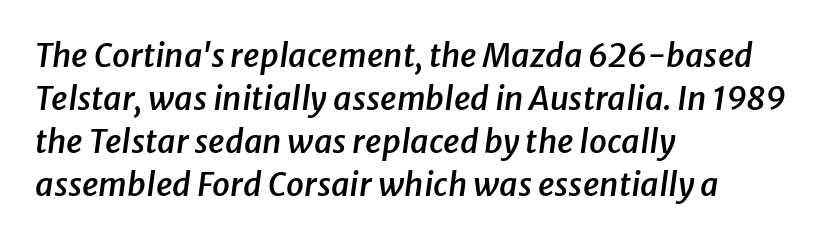
Q: Is the text bold? A: Semi-bold.
Q: Is the text italic (slanted)? A: Yes, it leans right by about 8 degrees.
Q: Is the text underlined? A: No.
Q: How is the paragraph aligned? A: Left-aligned.
Q: Is the spacing between letters normal or unusually wide? A: Normal.
Q: Is the spacing between lines tight, normal or loose? A: Normal.
Q: Width (condensed, normal, or wide)? A: Normal.
Q: Stroke contrast? A: Low.
Q: x-height? A: Medium.
Q: Monospaced? A: No.
